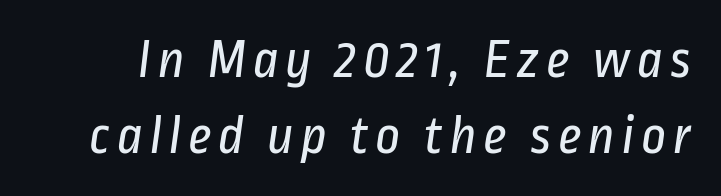
Ink coverage per letter is moderate at most. This rendering employs a face without finishing strokes, i.e., a sans-serif. Each new line begins a customary step beneath the previous one. Unmarked baselines from the first word to the last. Looks like regular typesetting: each glyph gets only the width it needs.
